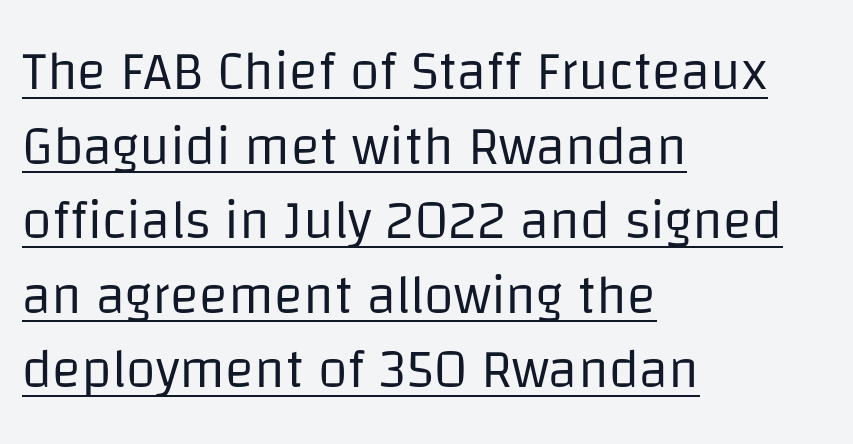
Q: Is the text bold? A: No.
Q: Is the text italic (slanted)? A: No, it is upright.
Q: Is the typeface a serif or a sans-serif typeface? A: Sans-serif.
Q: Is the text underlined? A: Yes.
Q: How is the paragraph aligned? A: Left-aligned.
Q: Is the spacing between letters normal or unusually wide? A: Normal.
Q: Is the spacing between lines tight, normal or loose? A: Normal.
Q: Width (condensed, normal, or wide)? A: Normal.
Q: Stroke contrast? A: Low.
Q: x-height? A: Large.
Q: Monospaced? A: No.
